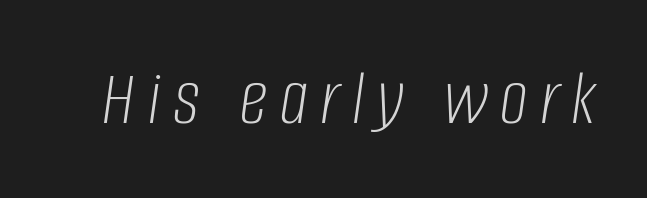
{"italic": "yes", "lean": "right", "slant_degrees": 8, "bold": "no", "weight": "light", "width": "condensed", "stroke_contrast": "low", "x_height": "large", "monospaced": "no", "underline": "no", "glyph_px": 79}
